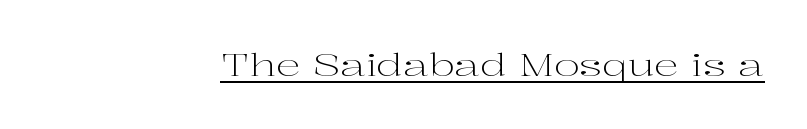
The image shows 31 px light, wide serif type, upright; set normal letter spacing, underlined; high stroke contrast and a medium x-height.
